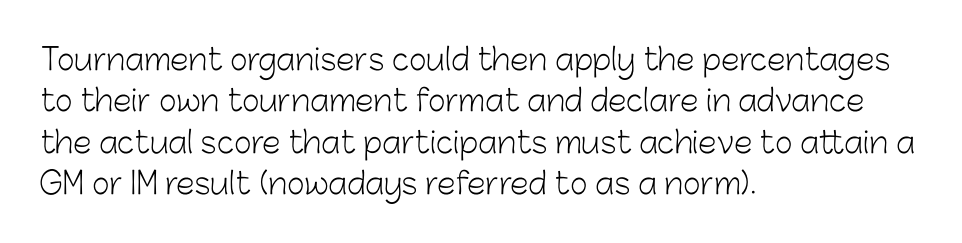
This rendering employs a face without finishing strokes, i.e., a sans-serif. Anything drawn beneath the words? Only blank space. Which margin do the lines hug? The left one — the right edge is uneven. This sample keeps an unexceptional amount of space between lines. Do the characters align in a grid? No, the font is proportional.
